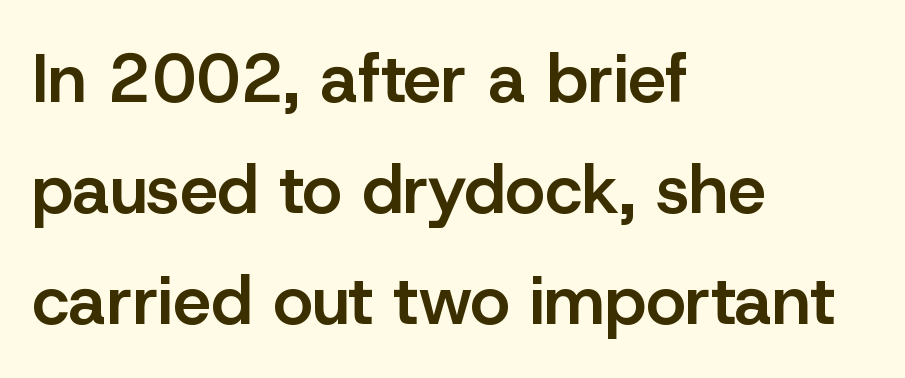
The image shows 68 px semibold sans-serif type, upright; set left-aligned, normal line spacing (1.63x), normal letter spacing, not underlined; low stroke contrast and a medium x-height.
